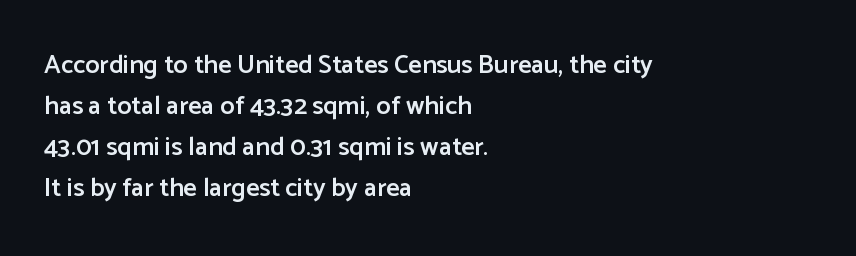
Q: Is the text bold? A: Semi-bold.
Q: Is the text italic (slanted)? A: No, it is upright.
Q: Is the text underlined? A: No.
Q: How is the paragraph aligned? A: Left-aligned.
Q: Is the spacing between letters normal or unusually wide? A: Normal.
Q: Is the spacing between lines tight, normal or loose? A: Normal.
